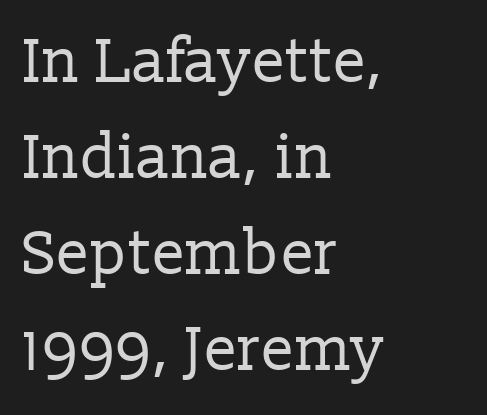
These glyphs show unthickened strokes, regular width or finer. In terms of letterform style, serifs are clearly present. Looks like regular typesetting: each glyph gets only the width it needs. This is the regular roman posture of the typeface.
